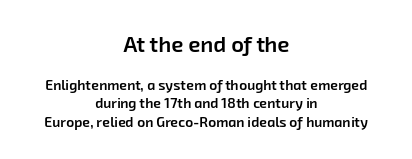
The image shows 22 px text type; set centered, normal line spacing (1.3x), normal letter spacing, not underlined; the first (top) block is 1.57x larger.
